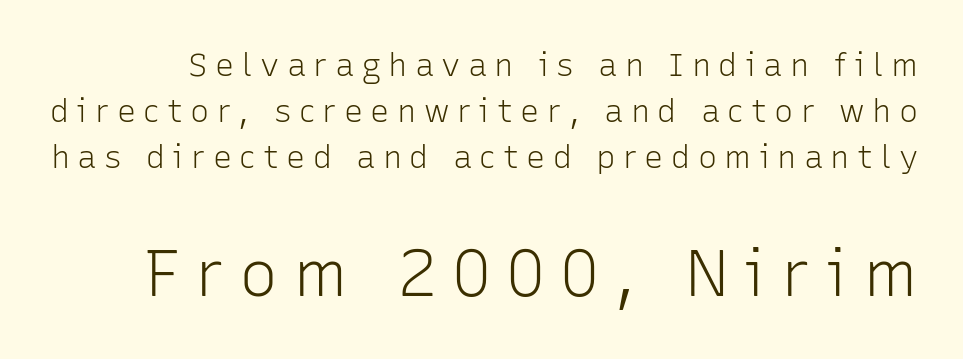
Q: Is the text bold? A: No.
Q: Is the text italic (slanted)? A: No, it is upright.
Q: Is the typeface a serif or a sans-serif typeface? A: Sans-serif.
Q: Is the text underlined? A: No.
Q: Is the spacing between letters normal or unusually wide? A: Unusually wide.
Q: Is the spacing between lines tight, normal or loose? A: Normal.
Q: Which block of text is set in a larger size, the first (top) or the second (bottom)? A: The second (bottom) one.
Q: Width (condensed, normal, or wide)? A: Normal.
Q: Stroke contrast? A: Low.
Q: x-height? A: Medium.
Q: Monospaced? A: No.
